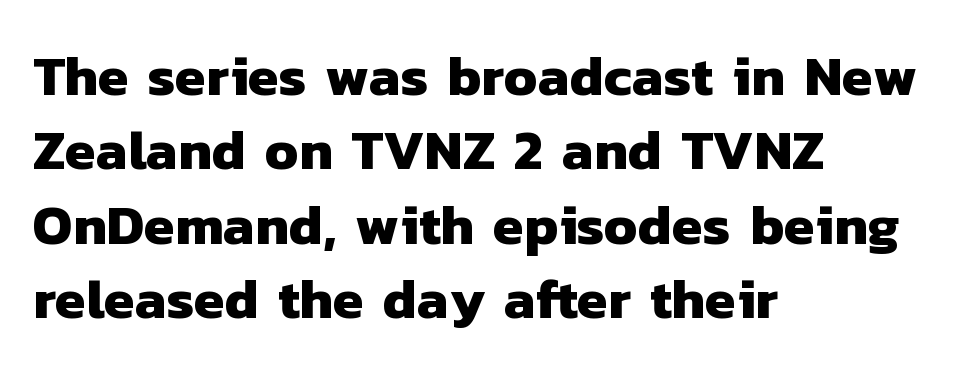
The glyphs are unaccompanied by any horizontal stroke below them. You could not count columns in this text — the font is proportionally spaced. A normal amount of white space separates one row of letters from the next. The typesetting leans heavy: a genuine bold.
